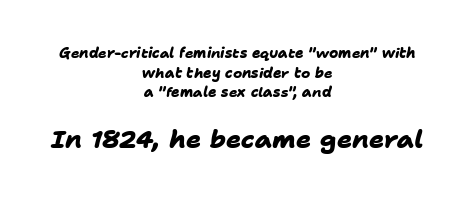
Plenty of ink on the page — the face is bold. The foot of each line stays bare and open. The gaps between neighbouring characters are ordinary and unremarkable. In this sample the second text group is rendered at the bigger scale. The typesetter chose a symmetrical, centered arrangement here. Notice how descenders clear the ascenders below comfortably — that's standard leading.
